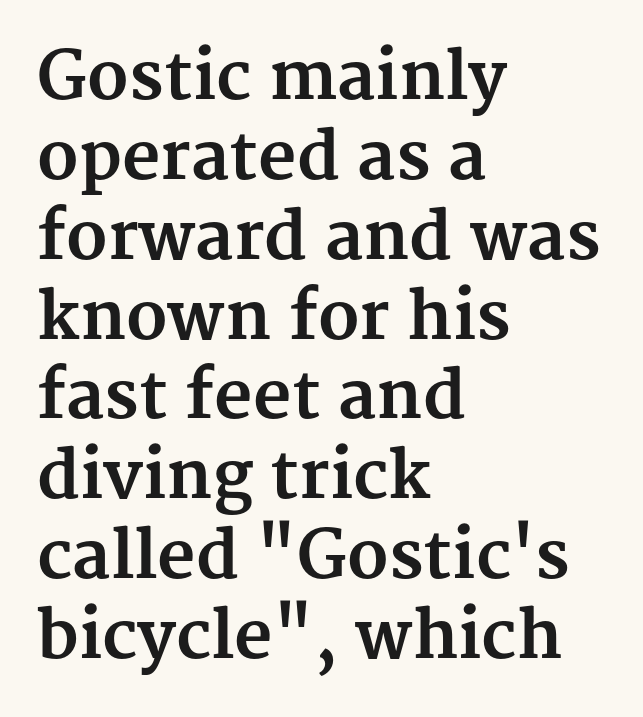
The image shows 66 px bold serif type, upright; set left-aligned, line spacing 1.21x, normal letter spacing, not underlined; medium stroke contrast and a medium x-height.
